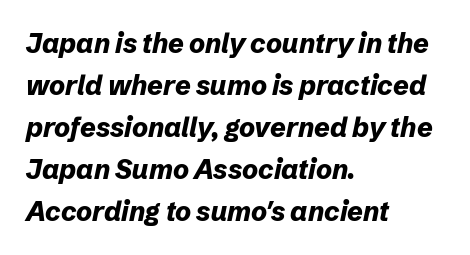
Q: Is the text bold? A: Yes.
Q: Is the text italic (slanted)? A: Yes, it leans right by about 12 degrees.
Q: Is the text underlined? A: No.
Q: How is the paragraph aligned? A: Left-aligned.
Q: Is the spacing between letters normal or unusually wide? A: Normal.
Q: Is the spacing between lines tight, normal or loose? A: Normal.
